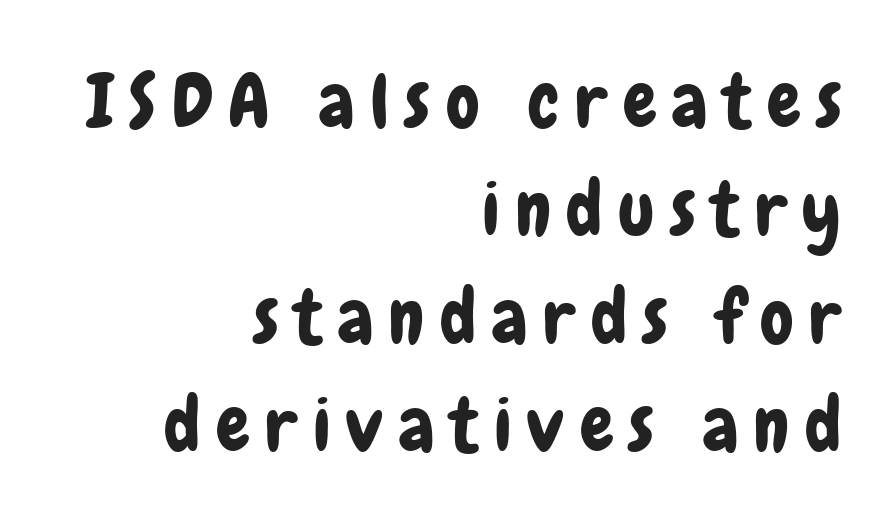
The image shows 75 px condensed sans-serif type, upright; set right-aligned, normal line spacing (1.44x), unusually wide letter spacing (+0.21 em), not underlined; low stroke contrast and a medium x-height.
